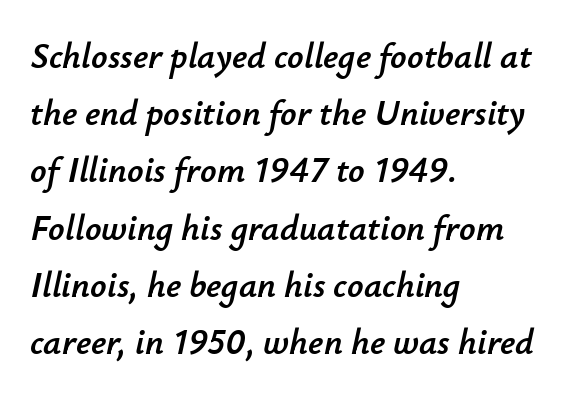
Note the varied advance widths — an 'i' is clearly narrower than an 'm'. Leftover space on each line is placed entirely after the last word. How would I describe the line gaps? Plain and ordinary. If you drew a line through each stem, it would be angled. Short note: letters normally spaced. Has an underline been added? It has not.
